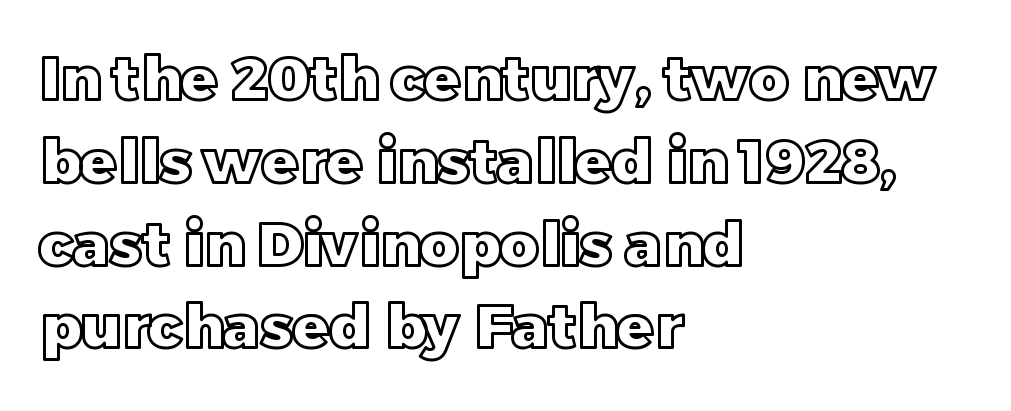
The image shows 60 px text type, upright; set left-aligned, normal line spacing (1.38x), normal letter spacing, not underlined; a large x-height.
